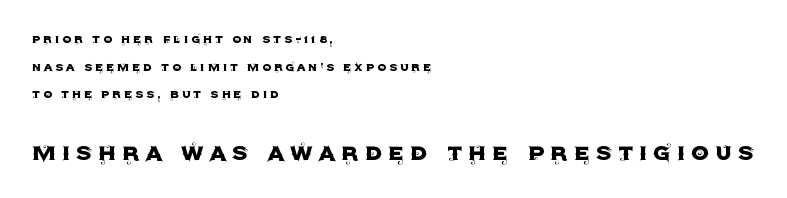
Q: Is the text italic (slanted)? A: No, it is upright.
Q: Is the typeface a serif or a sans-serif typeface? A: Sans-serif.
Q: Is the text underlined? A: No.
Q: How is the paragraph aligned? A: Left-aligned.
Q: Is the spacing between letters normal or unusually wide? A: Unusually wide.
Q: Is the spacing between lines tight, normal or loose? A: Loose.
Q: Which block of text is set in a larger size, the first (top) or the second (bottom)? A: The second (bottom) one.
Q: Width (condensed, normal, or wide)? A: Normal.
Q: x-height? A: Large.
Q: Monospaced? A: No.
